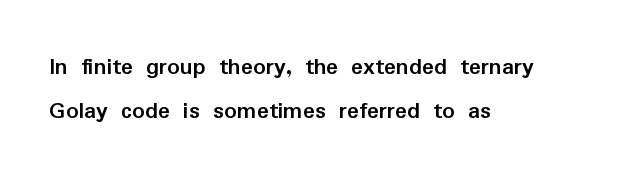
Q: Is the text bold? A: Yes.
Q: Is the text italic (slanted)? A: No, it is upright.
Q: Is the text underlined? A: No.
Q: How is the paragraph aligned? A: Left-aligned.
Q: Is the spacing between letters normal or unusually wide? A: Normal.
